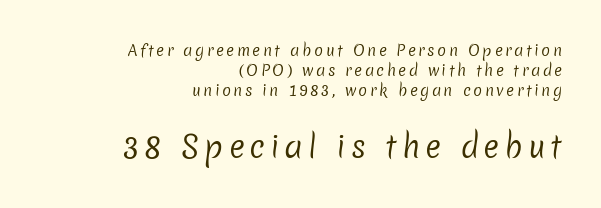
The image shows 30 px regular-weight sans-serif type; set right-aligned, normal line spacing (1.35x), not underlined; the second (bottom) block is 2.0x larger; low stroke contrast and a medium x-height.
